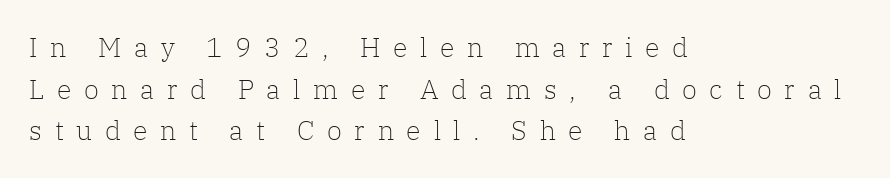
Q: Is the text bold? A: No.
Q: Is the text italic (slanted)? A: No, it is upright.
Q: Is the text underlined? A: No.
Q: How is the paragraph aligned? A: Left-aligned.
Q: Is the spacing between letters normal or unusually wide? A: Unusually wide.
Q: Is the spacing between lines tight, normal or loose? A: Normal.
